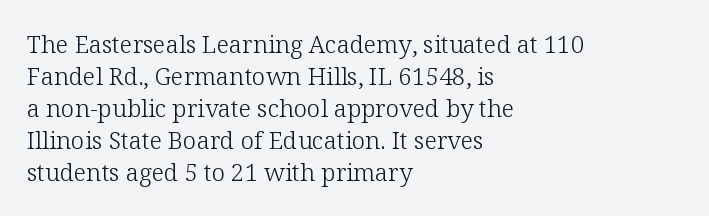
The image shows 24 px text type, upright; set left-aligned, normal line spacing (1.33x), normal letter spacing, not underlined.
